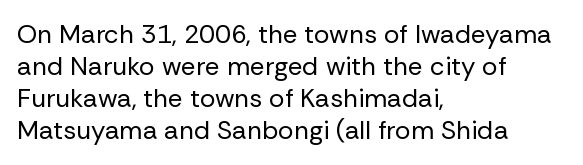
The passage shown is not underscored anywhere. Words appear dense and cohesive because spacing is normal. Alignment: flush left. Unlike italic type, these characters show no tilt at all.
